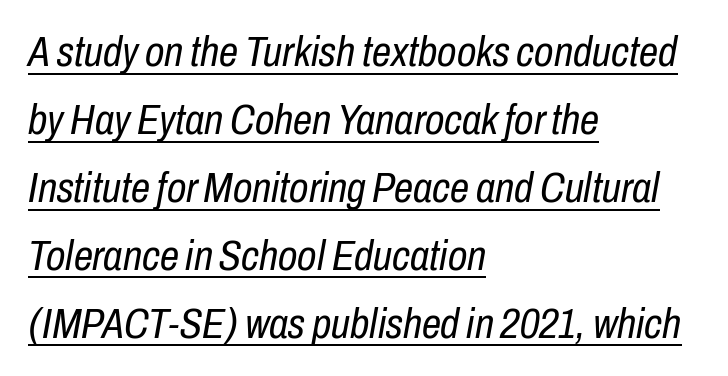
{"italic": "yes", "lean": "right", "slant_degrees": 10, "bold": "no", "weight": "regular", "width": "condensed", "stroke_contrast": "low", "x_height": "medium", "monospaced": "no", "underline": "yes", "align": "left", "line_spacing": "normal", "line_spacing_ratio": 1.58, "letter_spacing": "normal", "letter_spacing_em": 0.0, "glyph_px": 43}
